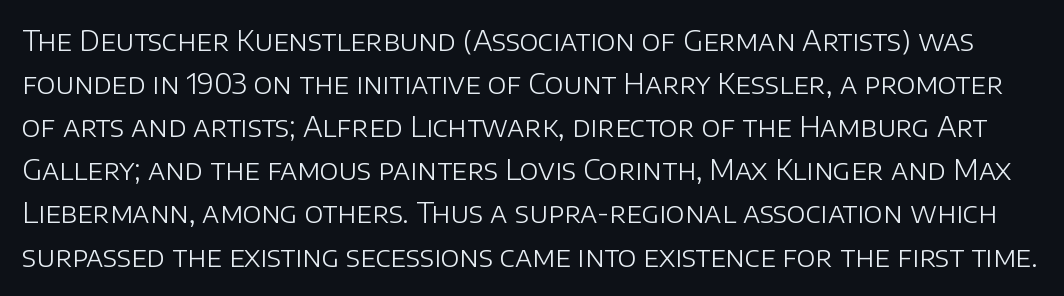
The image shows 28 px light sans-serif type, upright; set normal line spacing (1.54x), normal letter spacing, not underlined; low stroke contrast and a large x-height.
